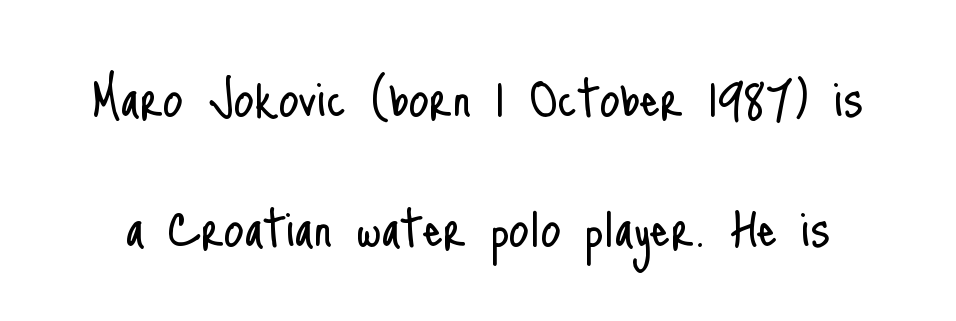
The image shows 64 px light, condensed sans-serif type, upright; set loose line spacing (2.03x), normal letter spacing, not underlined; low stroke contrast and a small x-height.
